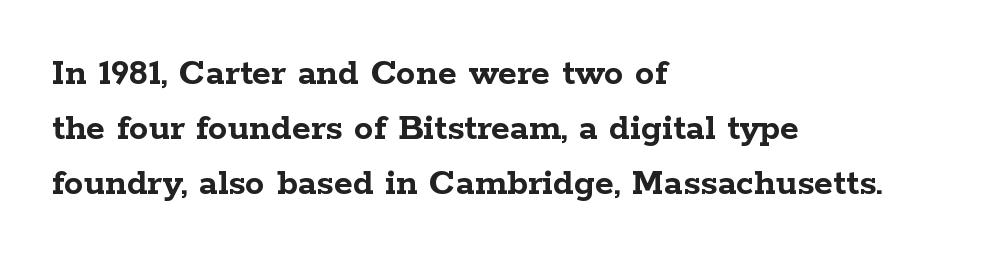
The image shows 39 px semibold, wide serif type, upright; set left-aligned, normal line spacing (1.41x), normal letter spacing, not underlined; low stroke contrast and a medium x-height.
